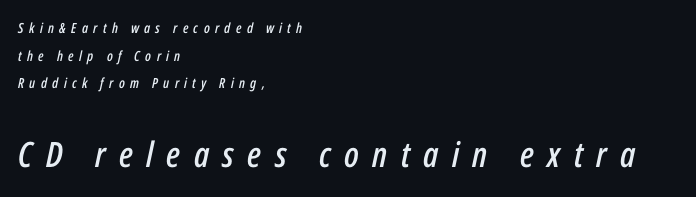
There is plenty of visible air inserted between adjacent glyphs. Think of a printed novel: that variable character pitch is what you see here. This rendering features lettering with no underline. The second block has been scaled up relative to the first.
